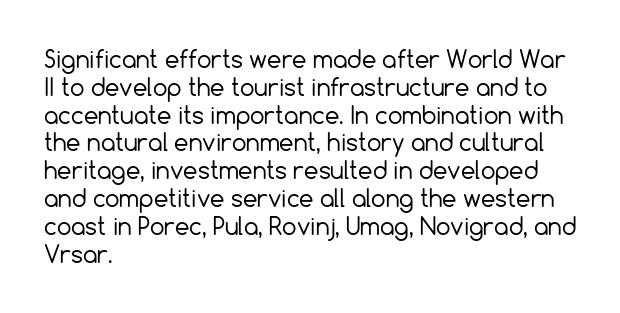
Italic: no, the glyphs are upright roman. Typeset ragged right — the left edge is the straight one. The gaps between neighbouring characters are ordinary and unremarkable. No letter is thick-stroked: the sample isn't bold. Lines of text with bare space underneath.
